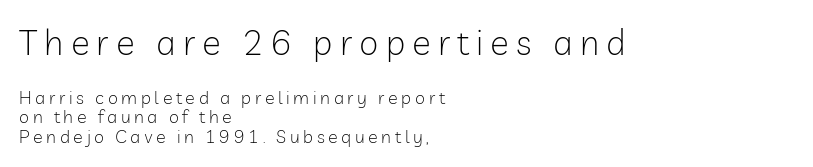
Q: Is the text bold? A: No.
Q: Is the text italic (slanted)? A: No, it is upright.
Q: Is the typeface a serif or a sans-serif typeface? A: Sans-serif.
Q: Is the text underlined? A: No.
Q: How is the paragraph aligned? A: Left-aligned.
Q: Is the spacing between letters normal or unusually wide? A: Unusually wide.
Q: Is the spacing between lines tight, normal or loose? A: Tight.
Q: Which block of text is set in a larger size, the first (top) or the second (bottom)? A: The first (top) one.
Q: Width (condensed, normal, or wide)? A: Normal.
Q: Stroke contrast? A: Low.
Q: x-height? A: Medium.
Q: Monospaced? A: No.
